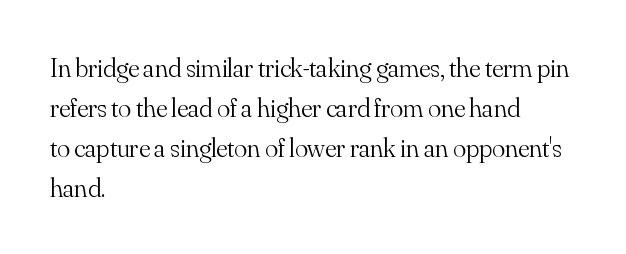
{"italic": "no", "bold": "no", "underline": "no", "align": "left", "line_spacing": "normal", "line_spacing_ratio": 1.48, "letter_spacing": "normal", "letter_spacing_em": 0.0, "glyph_px": 27}
